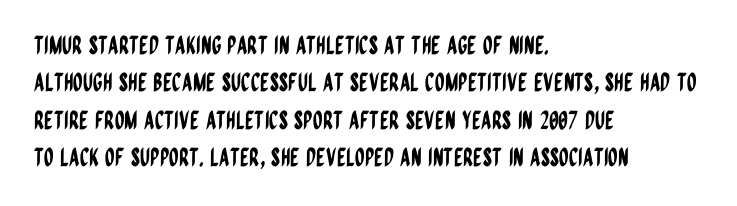
Q: Is the text italic (slanted)? A: No, it is upright.
Q: Is the text underlined? A: No.
Q: How is the paragraph aligned? A: Left-aligned.
Q: Is the spacing between letters normal or unusually wide? A: Normal.
Q: Is the spacing between lines tight, normal or loose? A: Normal.
